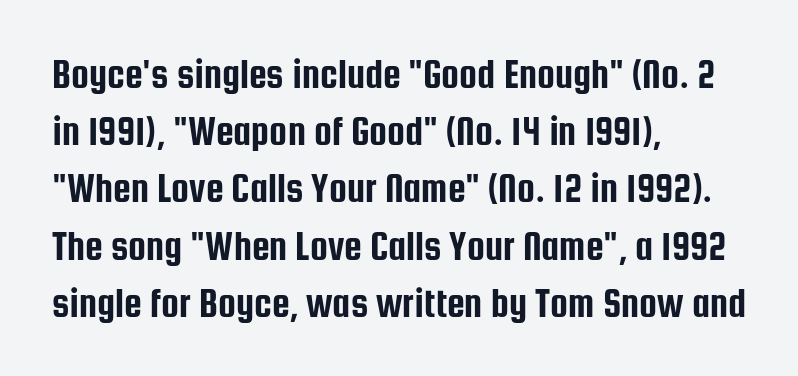
The image shows 40 px condensed sans-serif type, upright; set left-aligned, normal line spacing (1.43x), normal letter spacing, not underlined; low stroke contrast and a medium x-height.
